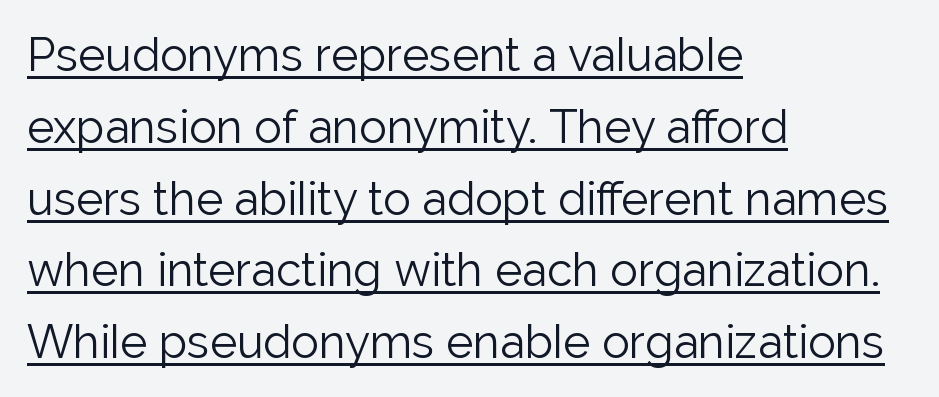
No heavy texture on the line: the type isn't bold. This sample has the flowing, uneven cadence of proportional lettering. Is there much room between lines? A standard amount, neither cramped nor airy. Each word holds together tightly as a unit, with standard inter-letter gaps. The characters display no serif detailing; their extremities are plain.
